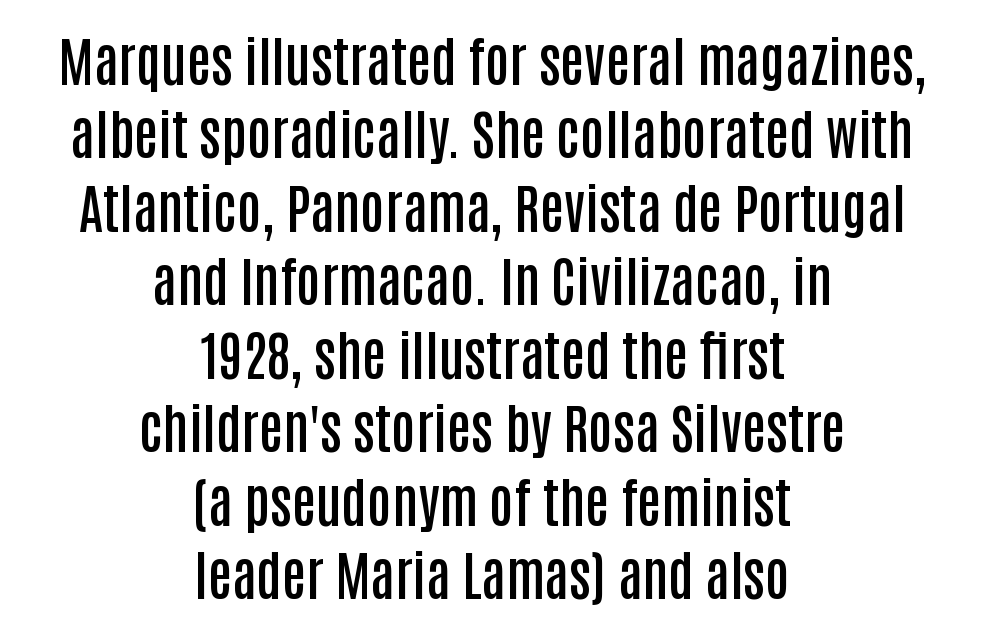
Q: Is the text bold? A: Semi-bold.
Q: Is the text italic (slanted)? A: No, it is upright.
Q: Is the typeface a serif or a sans-serif typeface? A: Sans-serif.
Q: Is the text underlined? A: No.
Q: How is the paragraph aligned? A: Centered.
Q: Is the spacing between letters normal or unusually wide? A: Normal.
Q: Is the spacing between lines tight, normal or loose? A: Normal.
Q: Width (condensed, normal, or wide)? A: Condensed.
Q: Stroke contrast? A: Low.
Q: x-height? A: Large.
Q: Monospaced? A: No.
